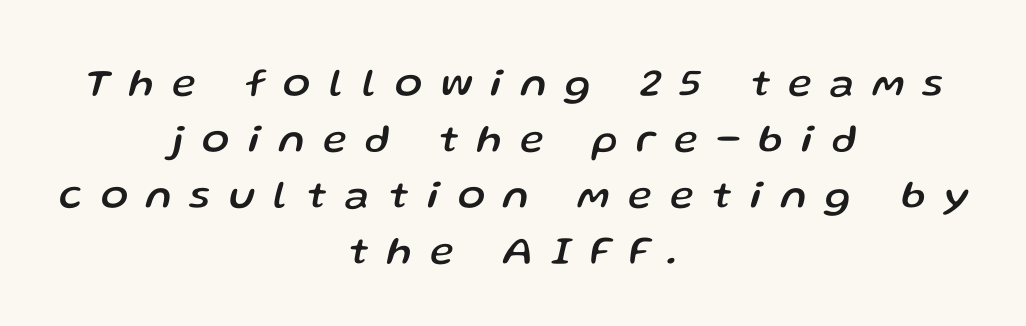
Students, note that the glyphs here are deliberately spaced far apart. Whoever set this chose a conventional vertical rhythm. The face used here is proportionally spaced, like ordinary book or web type. Typeset on center — no edge is straight. This is oblique type, the kind used for emphasis or titles.
